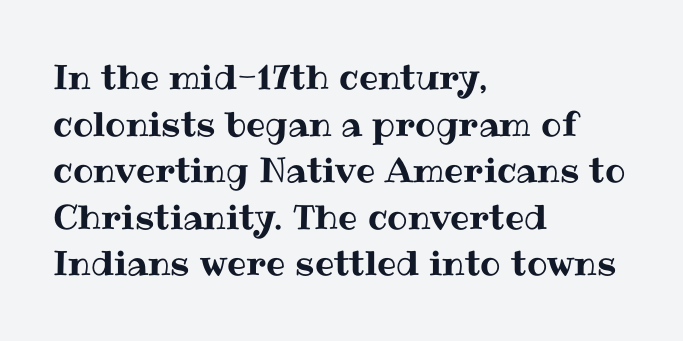
The image shows 34 px text type, upright; set left-aligned, normal line spacing (1.37x), normal letter spacing, not underlined; medium stroke contrast and a medium x-height.
